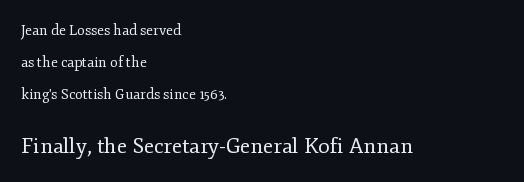
No letter is thick-stroked: the sample isn't bold. If you measured baseline to baseline, you'd find a long distance. The lines are quadded left. Caption: standard tracking, unaltered. The specimen reads as upright at a glance.
